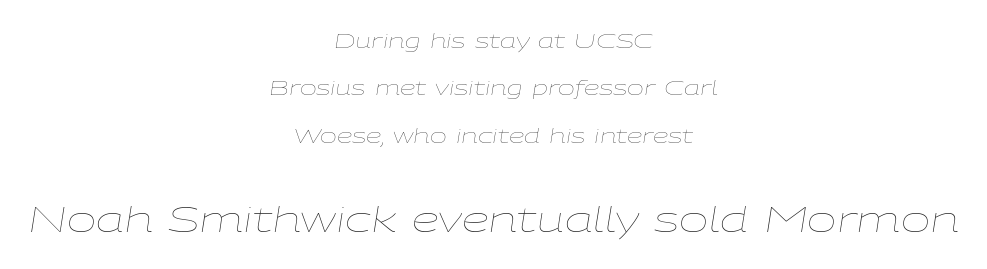
The image shows 35 px thin, wide type, italic (leaning right); set centered, loose line spacing (2.37x), normal letter spacing, not underlined; the second (bottom) block is 1.75x larger; low stroke contrast and a medium x-height.
